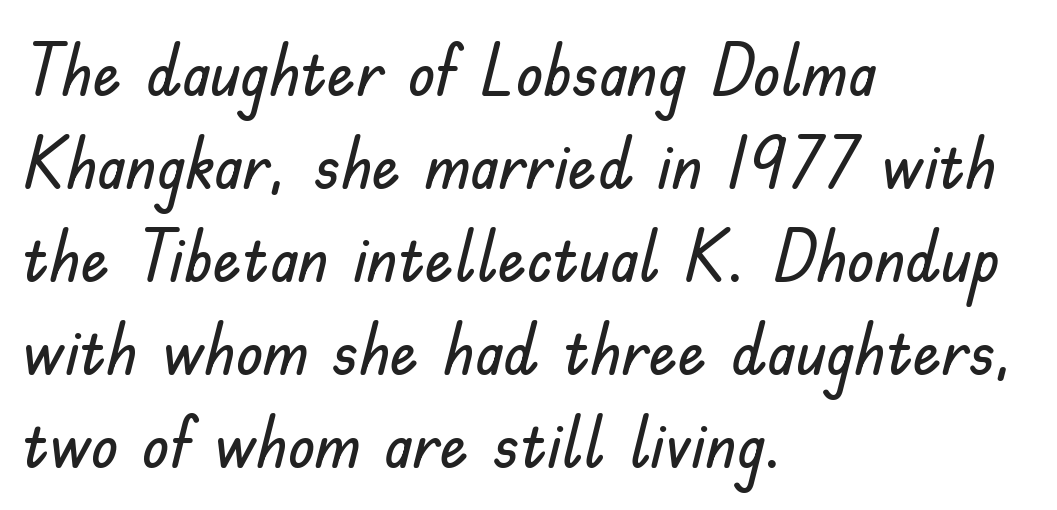
Q: Is the text italic (slanted)? A: Yes.
Q: Is the typeface a serif or a sans-serif typeface? A: Sans-serif.
Q: Is the text underlined? A: No.
Q: How is the paragraph aligned? A: Left-aligned.
Q: Is the spacing between letters normal or unusually wide? A: Normal.
Q: Is the spacing between lines tight, normal or loose? A: Normal.
Q: Width (condensed, normal, or wide)? A: Normal.
Q: Stroke contrast? A: Low.
Q: x-height? A: Small.
Q: Monospaced? A: No.
